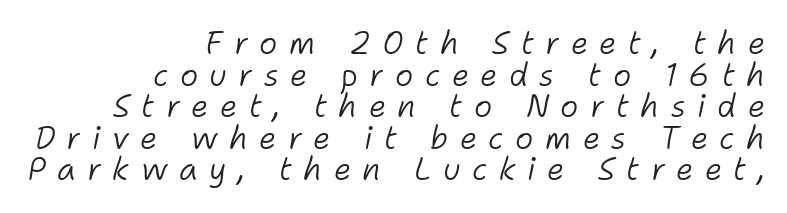
A typesetter would mark this as italic. Tracking value appears strongly positive — letters spread wide. A typesetter would call this proportional, since set widths differ per character. Weight: regular or lighter. Each row of text sits above clean, open space.
